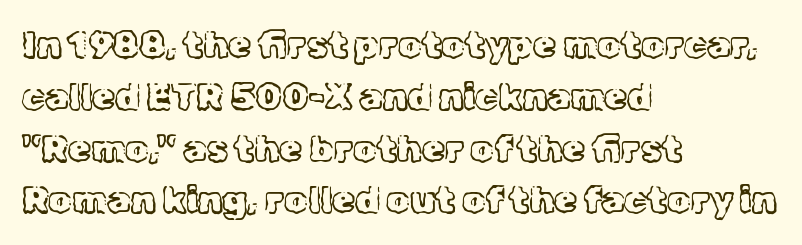
The image shows 37 px light serif type, upright; set left-aligned, normal line spacing (1.4x), normal letter spacing, not underlined; a medium x-height.
